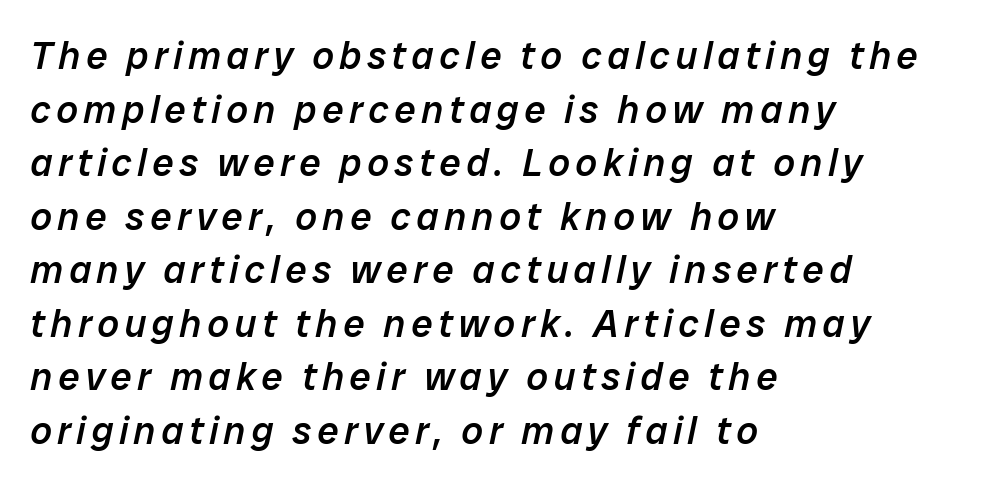
The ragged edge is on the right, which tells us the setting is flush left. The specimen omits any rule beneath the text block's lines. These lines were composed using italics. Spacing verdict: proportional, widths tailored to each character. Bold? Not quite — semibold, heavier than regular but stopping short.
